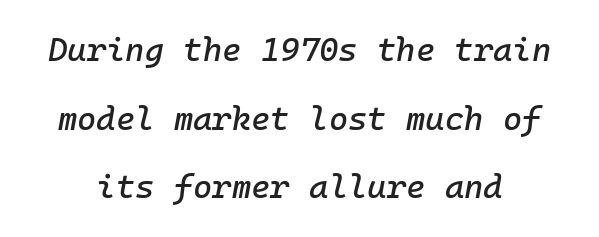
The image shows 33 px text type, italic (leaning right), monospaced; set loose line spacing (2.08x), normal letter spacing, not underlined; low stroke contrast and a medium x-height.
